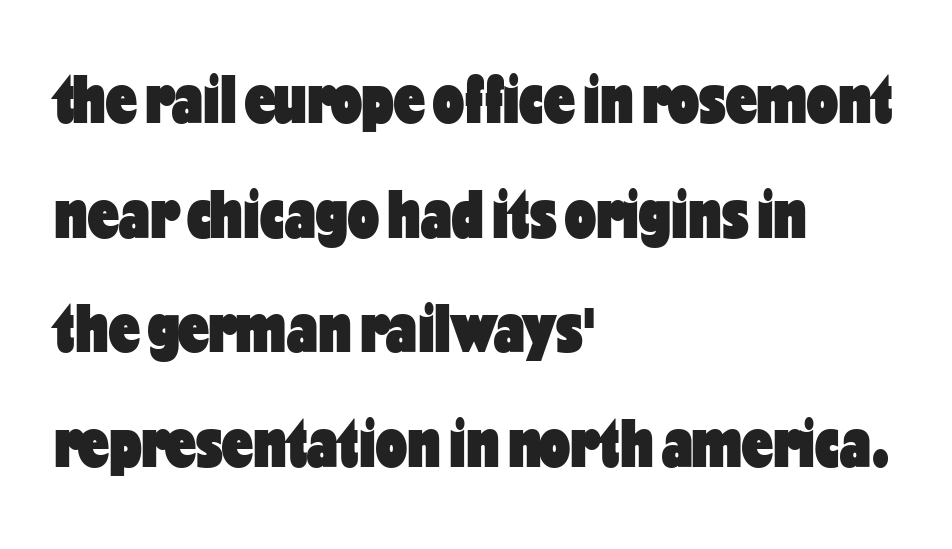
Ascenders rise straight up at ninety degrees. Classification — sans serif. The vertical gap from one line to the next is medium. These lines are rendered in a variable-pitch font.
